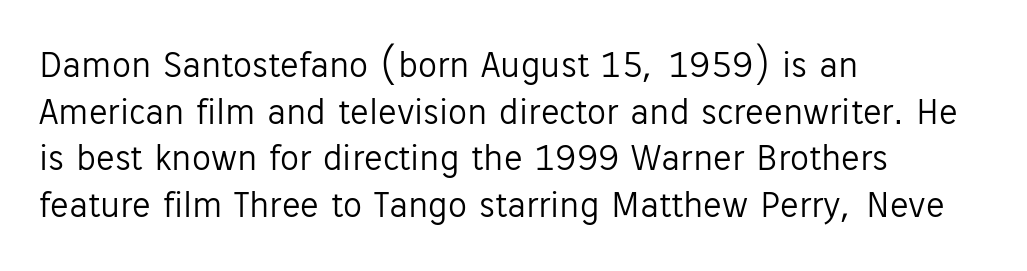
No feet cap the strokes, marking this as sans-serif type. There is no visible air inserted between adjacent glyphs. Ordinary non-slanted type is in use. The strokes carry an ordinary text weight at most. Notice how the passage keeps a crisp vertical edge on the left only.
